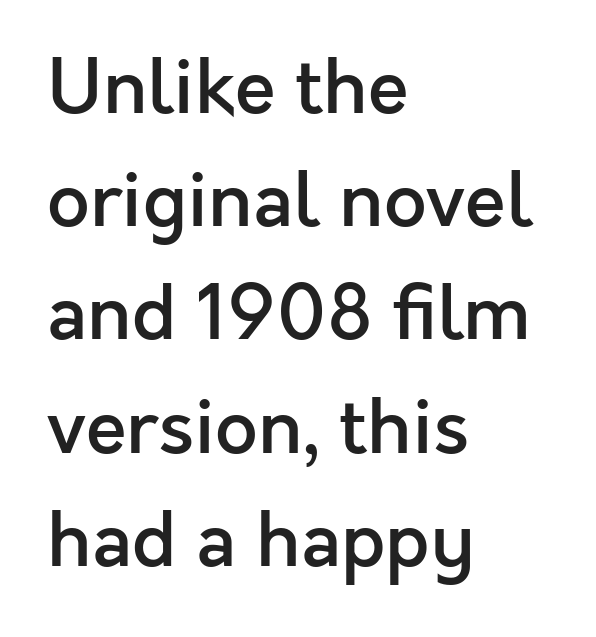
{"serif": "no", "italic": "no", "bold": "semi", "weight": "semibold", "width": "normal", "x_height": "medium", "monospaced": "no", "underline": "no", "align": "left", "line_spacing": "normal", "line_spacing_ratio": 1.51, "letter_spacing": "normal", "letter_spacing_em": 0.0, "glyph_px": 75}
